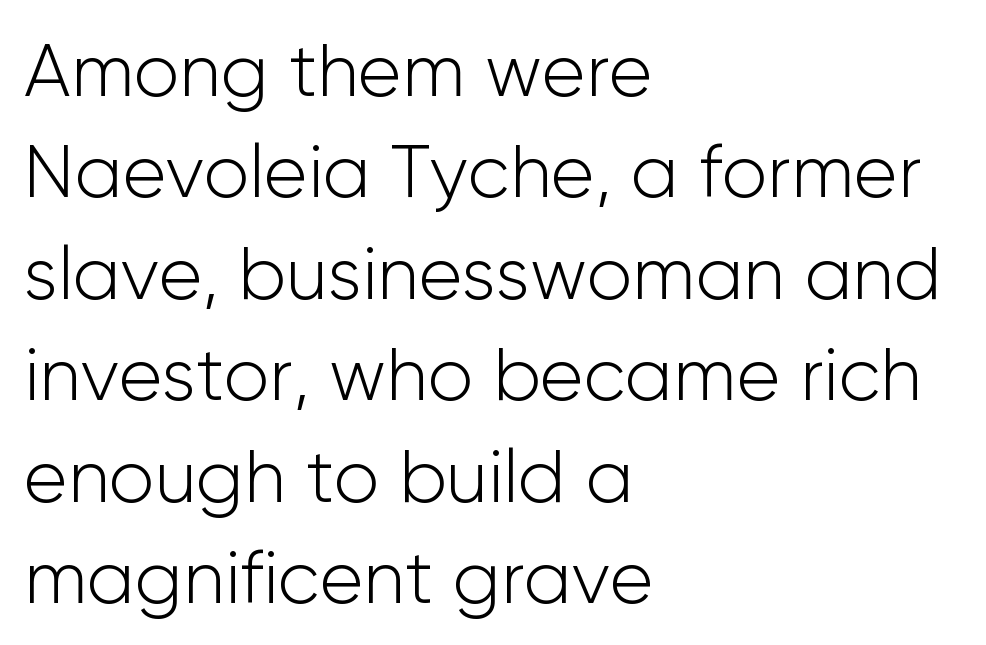
The image shows 74 px light sans-serif type, upright; set left-aligned, normal line spacing (1.37x), normal letter spacing, not underlined; low stroke contrast and a medium x-height.
